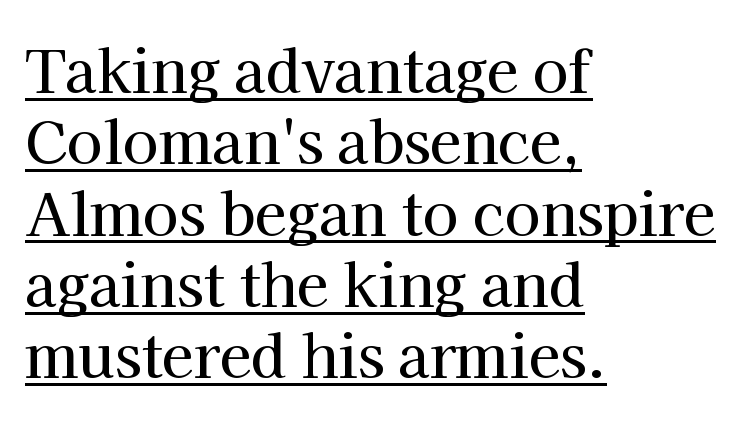
The image shows 58 px serif type, upright; set left-aligned, line spacing 1.23x, normal letter spacing, underlined; high stroke contrast and a medium x-height.
